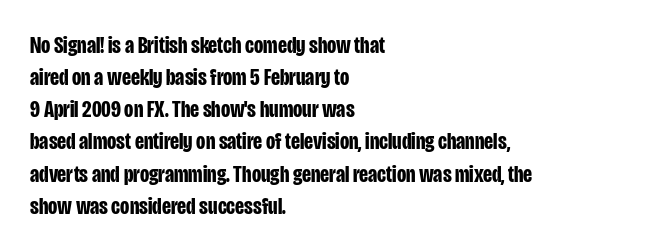
{"italic": "no", "bold": "yes", "underline": "no", "align": "left", "line_spacing": "normal", "line_spacing_ratio": 1.34, "letter_spacing": "normal", "letter_spacing_em": 0.0, "glyph_px": 24}
